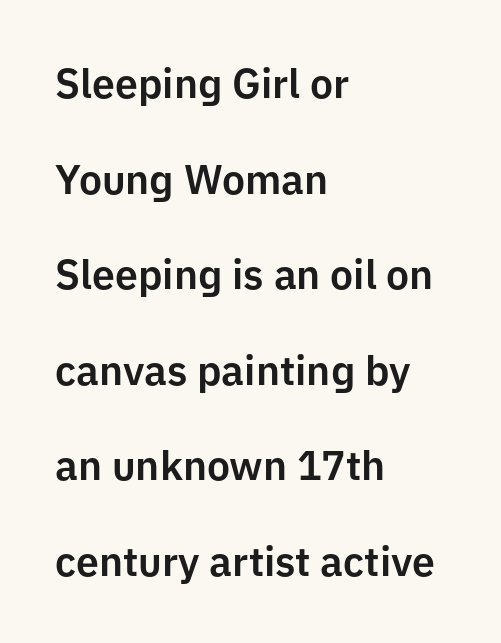
Q: Is the text italic (slanted)? A: No, it is upright.
Q: Is the typeface a serif or a sans-serif typeface? A: Sans-serif.
Q: Is the text underlined? A: No.
Q: How is the paragraph aligned? A: Left-aligned.
Q: Is the spacing between letters normal or unusually wide? A: Normal.
Q: Is the spacing between lines tight, normal or loose? A: Loose.
Q: Width (condensed, normal, or wide)? A: Normal.
Q: Stroke contrast? A: Low.
Q: x-height? A: Medium.
Q: Monospaced? A: No.
